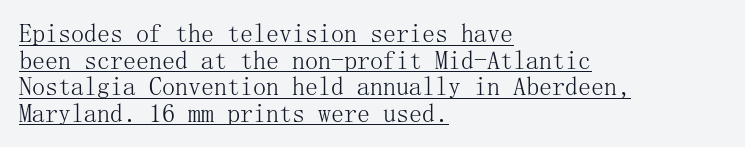
{"italic": "no", "bold": "no", "underline": "yes", "align": "left", "line_spacing": "tight", "line_spacing_ratio": 1.02, "letter_spacing": "normal", "letter_spacing_em": 0.0, "glyph_px": 26}
